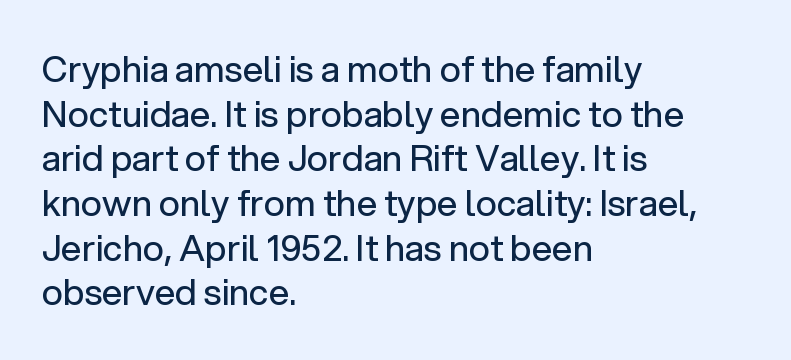
The image shows 36 px regular-weight sans-serif type, upright; set left-aligned, line spacing 1.24x, normal letter spacing, not underlined; low stroke contrast and a medium x-height.
